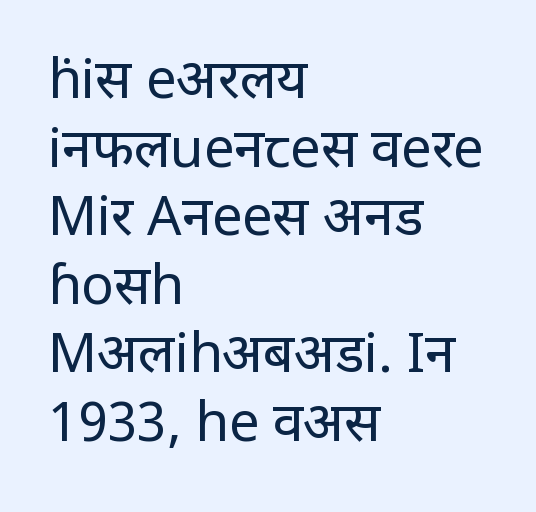
{"serif": "no", "italic": "no", "bold": "no", "weight": "regular", "width": "condensed", "stroke_contrast": "low", "x_height": "large", "monospaced": "no", "underline": "no", "align": "left", "line_spacing": "normal", "line_spacing_ratio": 1.27, "letter_spacing": "normal", "letter_spacing_em": 0.0, "glyph_px": 54}
